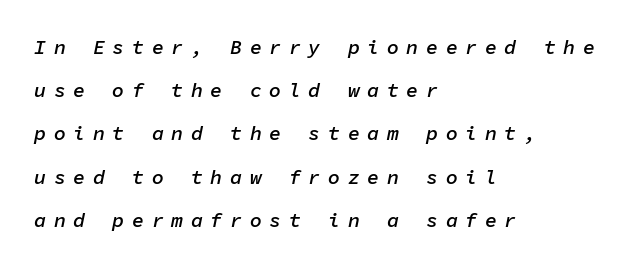
The image shows 20 px text type, italic (leaning right); set left-aligned, loose line spacing (2.16x), unusually wide letter spacing (+0.38 em), not underlined.
